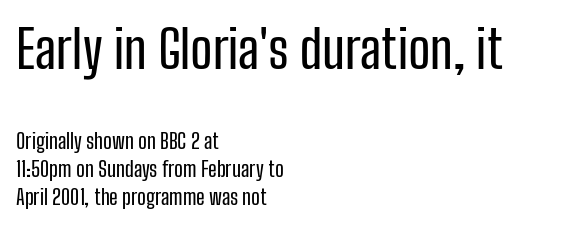
The words here are not underlined. Each letter keeps its own natural width here, so spacing adapts to shape. Letterform terminals end flat and unadorned throughout the passage. Compare the two chunks: the upper has the greater cap height. Casual observation: everything's shoved over to the left. The axis of the letterforms is exactly vertical.
